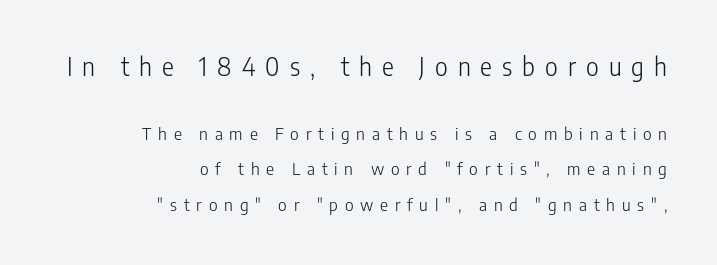
{"italic": "no", "bold": "no", "underline": "no", "align": "right", "line_spacing": "loose", "line_spacing_ratio": 2.08, "letter_spacing": "wide", "letter_spacing_em": 0.4, "larger_block": "first", "size_ratio": 1.47, "glyph_px": 25}
